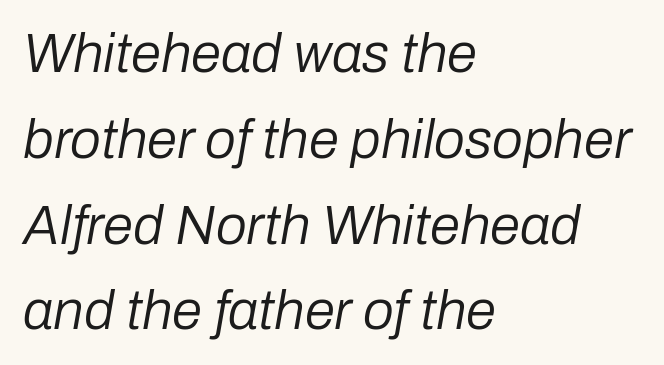
The passage is arranged the way most books set body copy — flush left. The type is set solid horizontally, with unmodified tracking. The letters advance in unequal steps, a hallmark of proportional type. Heaviness? Minimal to ordinary, like unemphasized prose. The specimen reads as italic at a glance.
